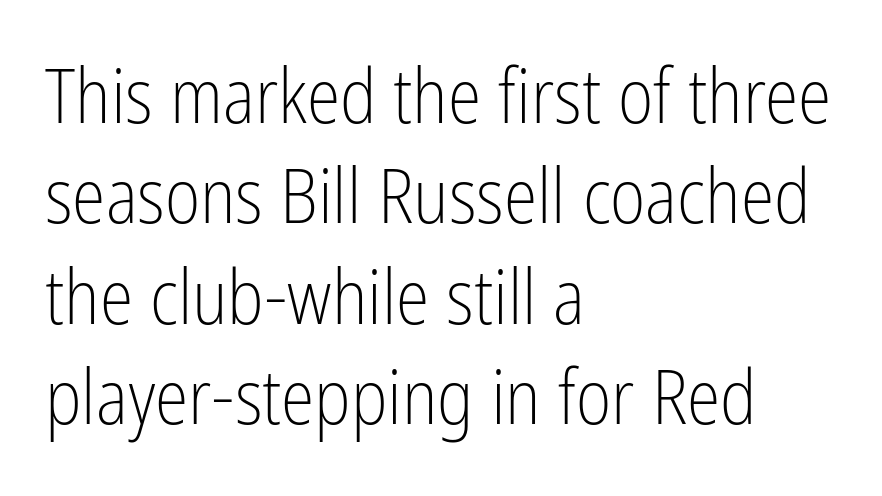
Q: Is the text bold? A: No.
Q: Is the text italic (slanted)? A: No, it is upright.
Q: Is the typeface a serif or a sans-serif typeface? A: Sans-serif.
Q: Is the text underlined? A: No.
Q: How is the paragraph aligned? A: Left-aligned.
Q: Is the spacing between letters normal or unusually wide? A: Normal.
Q: Is the spacing between lines tight, normal or loose? A: Normal.
Q: Width (condensed, normal, or wide)? A: Condensed.
Q: Stroke contrast? A: Low.
Q: x-height? A: Medium.
Q: Monospaced? A: No.
